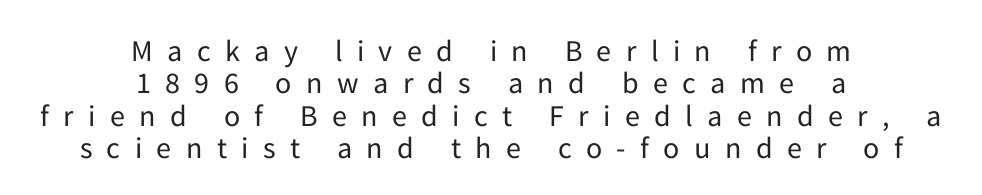
Q: Is the text bold? A: No.
Q: Is the text italic (slanted)? A: No, it is upright.
Q: Is the typeface a serif or a sans-serif typeface? A: Sans-serif.
Q: Is the text underlined? A: No.
Q: How is the paragraph aligned? A: Centered.
Q: Is the spacing between letters normal or unusually wide? A: Unusually wide.
Q: Is the spacing between lines tight, normal or loose? A: Tight.
Q: Width (condensed, normal, or wide)? A: Normal.
Q: Stroke contrast? A: Low.
Q: x-height? A: Medium.
Q: Monospaced? A: No.
